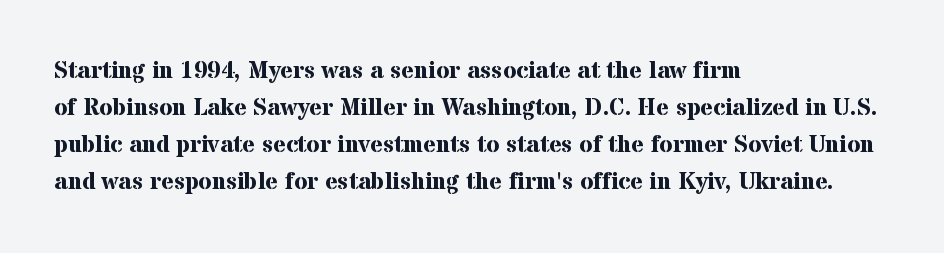
{"italic": "no", "bold": "yes", "underline": "no", "align": "left", "line_spacing": "normal", "line_spacing_ratio": 1.54, "letter_spacing": "normal", "letter_spacing_em": 0.0, "glyph_px": 24}
